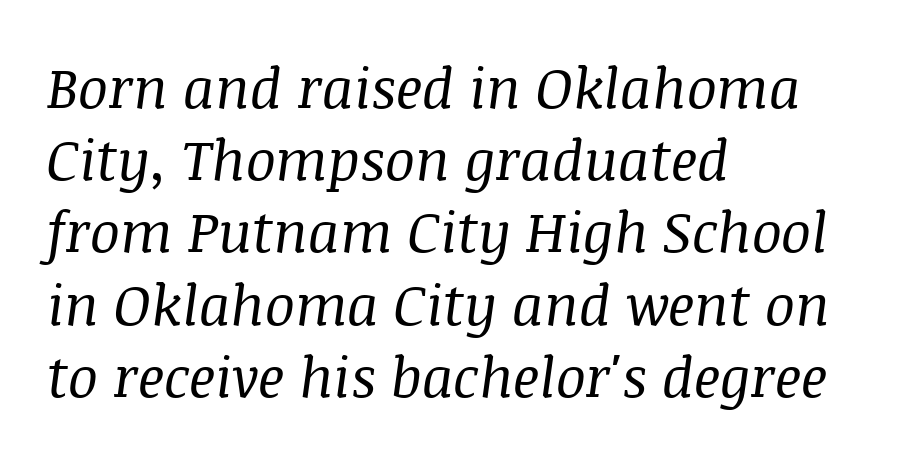
{"serif": "yes", "italic": "yes", "lean": "right", "slant_degrees": 8, "bold": "no", "weight": "regular", "width": "normal", "stroke_contrast": "medium", "x_height": "large", "monospaced": "no", "underline": "no", "align": "left", "line_spacing": "normal", "line_spacing_ratio": 1.29, "letter_spacing": "normal", "letter_spacing_em": 0.0, "glyph_px": 56}
